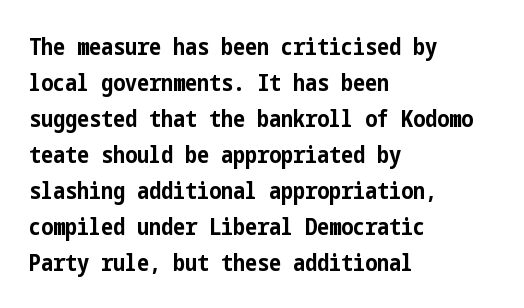
The image shows 24 px bold type, upright; set left-aligned, normal line spacing (1.5x), normal letter spacing, not underlined.
